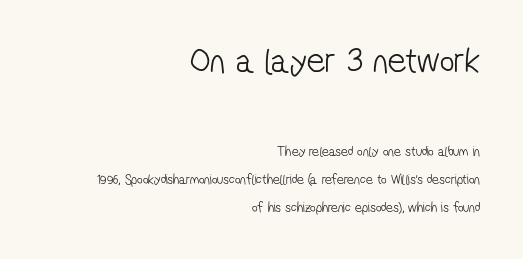
The image shows 36 px light, condensed sans-serif type; set right-aligned, loose line spacing (2.01x), normal letter spacing, not underlined; the first (top) block is 2.57x larger; low stroke contrast and a medium x-height.
